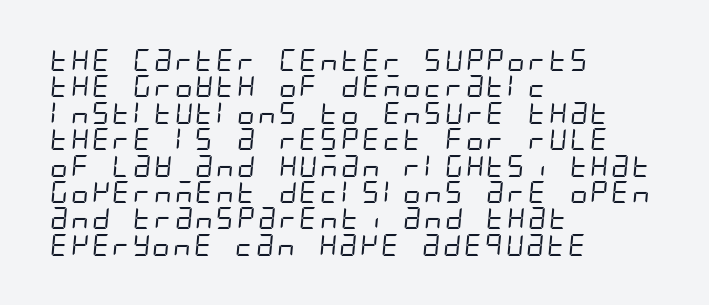
{"bold": "no", "underline": "no", "align": "left", "line_spacing_ratio": 1.2, "letter_spacing": "normal", "letter_spacing_em": 0.0, "glyph_px": 22}
